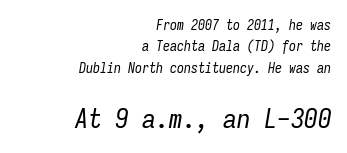
Inter-character spacing is left at the font's built-in metrics. Unbolded letterforms with no extra heft. Block two is the big one; block one sits smaller above it. Compared with ordinary roman type, these characters are visibly tilted. Glance below the letters and you will spot only blank space.
